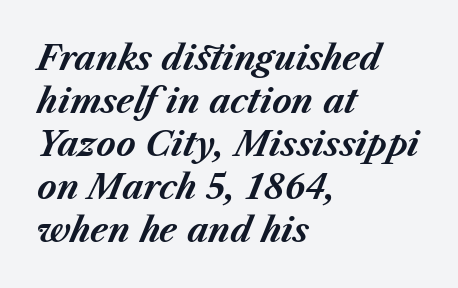
{"italic": "yes", "lean": "right", "slant_degrees": 23, "bold": "yes", "weight": "bold", "width": "normal", "stroke_contrast": "medium", "x_height": "medium", "monospaced": "no", "underline": "no", "align": "left", "line_spacing": "normal", "line_spacing_ratio": 1.3, "letter_spacing": "normal", "letter_spacing_em": 0.0, "glyph_px": 33}
